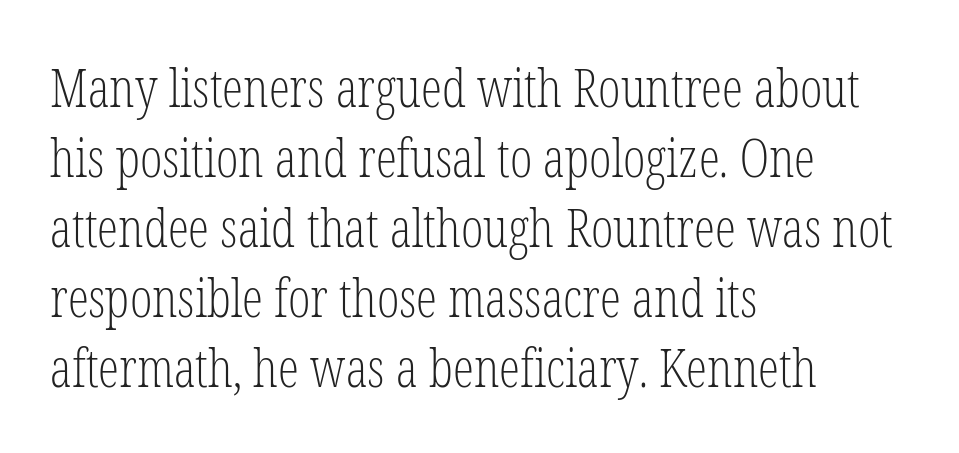
{"serif": "yes", "italic": "no", "bold": "no", "weight": "light", "width": "condensed", "stroke_contrast": "low", "x_height": "medium", "monospaced": "no", "underline": "no", "align": "left", "line_spacing": "normal", "line_spacing_ratio": 1.32, "letter_spacing": "normal", "letter_spacing_em": 0.0, "glyph_px": 53}
